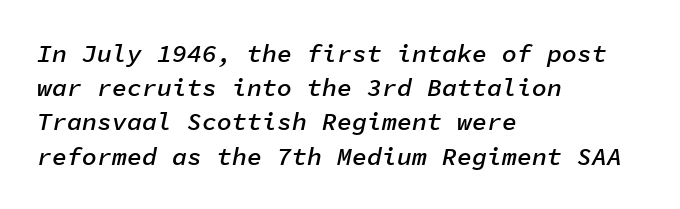
Q: Is the text bold? A: Semi-bold.
Q: Is the text italic (slanted)? A: Yes, it leans right by about 11 degrees.
Q: Is the text underlined? A: No.
Q: How is the paragraph aligned? A: Left-aligned.
Q: Is the spacing between letters normal or unusually wide? A: Normal.
Q: Is the spacing between lines tight, normal or loose? A: Normal.
